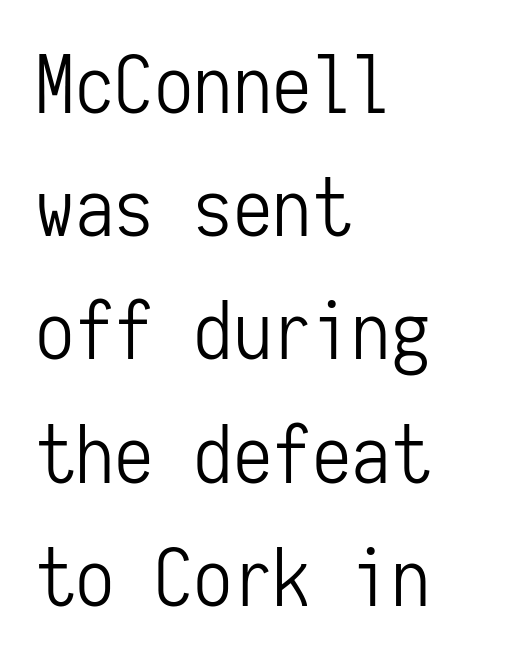
This reads as an unemphasized weight, regular at the heaviest. Note the uniform advance width — an 'i' takes as much space as an 'm'. The gap between lines stays unmarked. The compositor pushed each line to the left boundary. Nope, not italic — everything's standing straight. Regarding serifs, this sample does without them.
